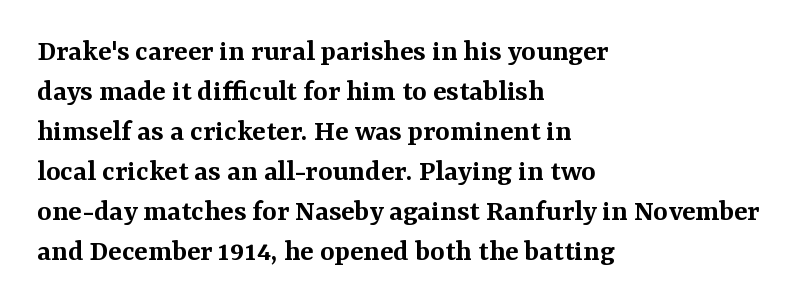
The image shows 31 px semibold serif type, upright; set left-aligned, normal line spacing (1.29x), normal letter spacing, not underlined; medium stroke contrast and a medium x-height.
